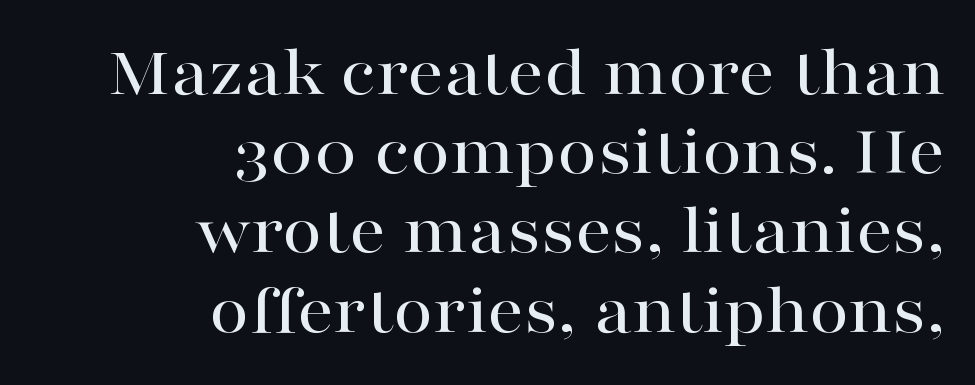
Q: Is the text italic (slanted)? A: No, it is upright.
Q: Is the typeface a serif or a sans-serif typeface? A: Serif.
Q: Is the text underlined? A: No.
Q: How is the paragraph aligned? A: Right-aligned.
Q: Is the spacing between letters normal or unusually wide? A: Normal.
Q: Is the spacing between lines tight, normal or loose? A: Tight.
Q: Width (condensed, normal, or wide)? A: Wide.
Q: Stroke contrast? A: High.
Q: x-height? A: Medium.
Q: Monospaced? A: No.
